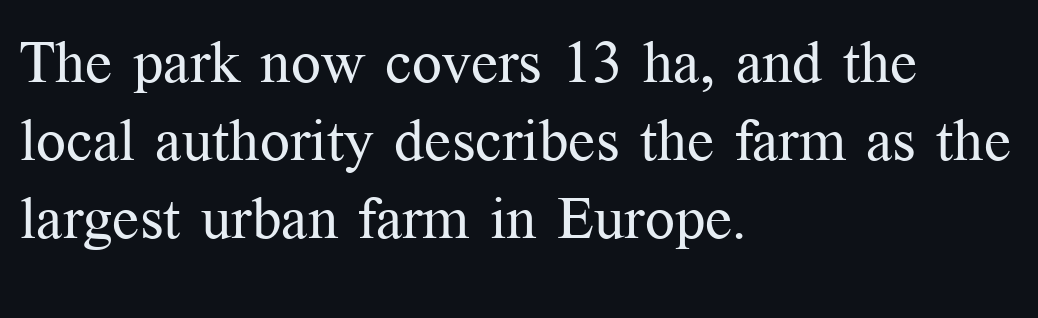
{"serif": "yes", "italic": "no", "bold": "no", "weight": "regular", "width": "normal", "stroke_contrast": "medium", "x_height": "medium", "monospaced": "no", "underline": "no", "align": "left", "line_spacing": "normal", "line_spacing_ratio": 1.32, "letter_spacing": "normal", "letter_spacing_em": 0.0, "glyph_px": 59}
